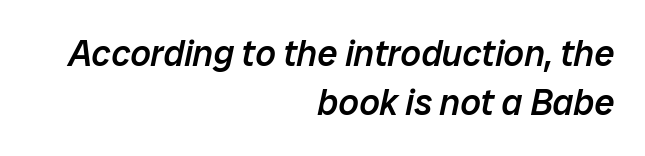
{"italic": "yes", "lean": "right", "slant_degrees": 12, "bold": "semi", "weight": "semibold", "width": "normal", "stroke_contrast": "low", "x_height": "medium", "monospaced": "no", "underline": "no", "align": "right", "line_spacing": "normal", "line_spacing_ratio": 1.36, "letter_spacing": "normal", "letter_spacing_em": 0.0, "glyph_px": 36}
